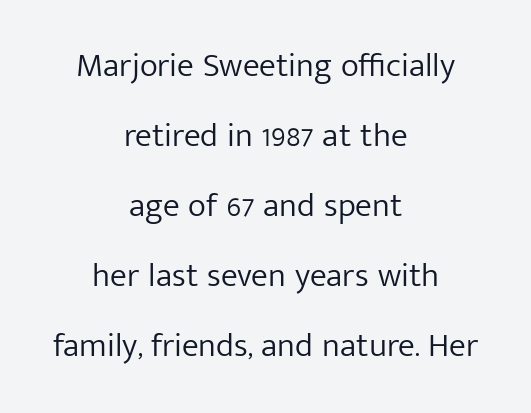
Q: Is the text bold? A: No.
Q: Is the text italic (slanted)? A: No, it is upright.
Q: Is the typeface a serif or a sans-serif typeface? A: Sans-serif.
Q: Is the text underlined? A: No.
Q: How is the paragraph aligned? A: Centered.
Q: Is the spacing between letters normal or unusually wide? A: Normal.
Q: Is the spacing between lines tight, normal or loose? A: Loose.
Q: Width (condensed, normal, or wide)? A: Normal.
Q: Stroke contrast? A: Low.
Q: x-height? A: Medium.
Q: Monospaced? A: No.
